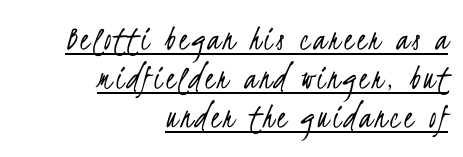
{"serif": "no", "bold": "no", "weight": "light", "width": "condensed", "stroke_contrast": "low", "x_height": "small", "monospaced": "no", "underline": "yes", "align": "right", "line_spacing": "tight", "line_spacing_ratio": 1.09, "glyph_px": 36}
